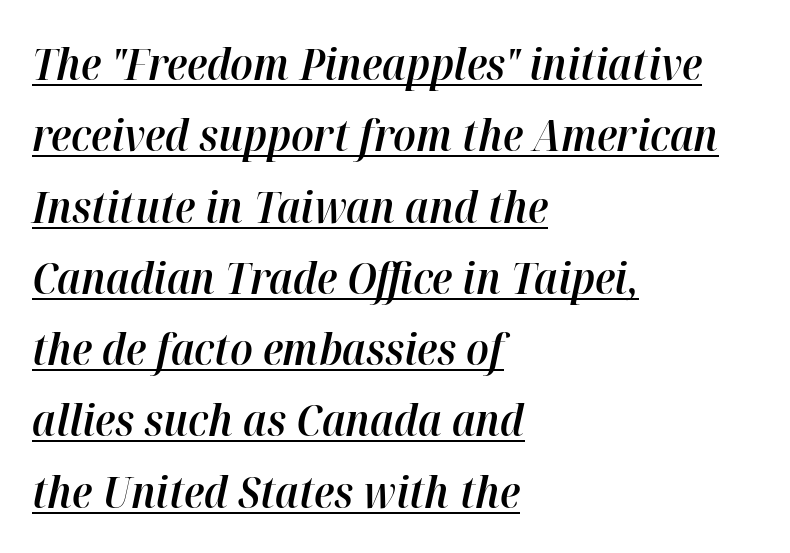
The image shows 44 px semibold type, italic (leaning right); set left-aligned, normal line spacing (1.62x), normal letter spacing, underlined; high stroke contrast and a medium x-height.
